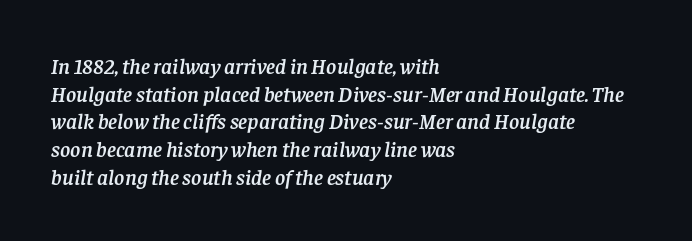
What stands out about the letter spacing? Nothing — it is the standard amount. These lines were composed using italics. The words here are not underlined. Short and long lines alike share a common starting point at left.
